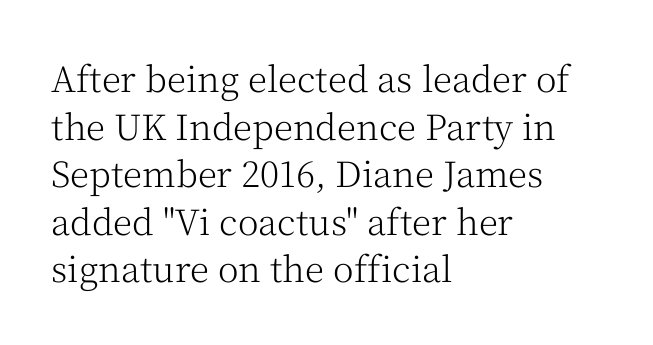
The image shows 35 px light serif type, upright; set left-aligned, normal line spacing (1.36x), normal letter spacing, not underlined; medium stroke contrast and a medium x-height.
